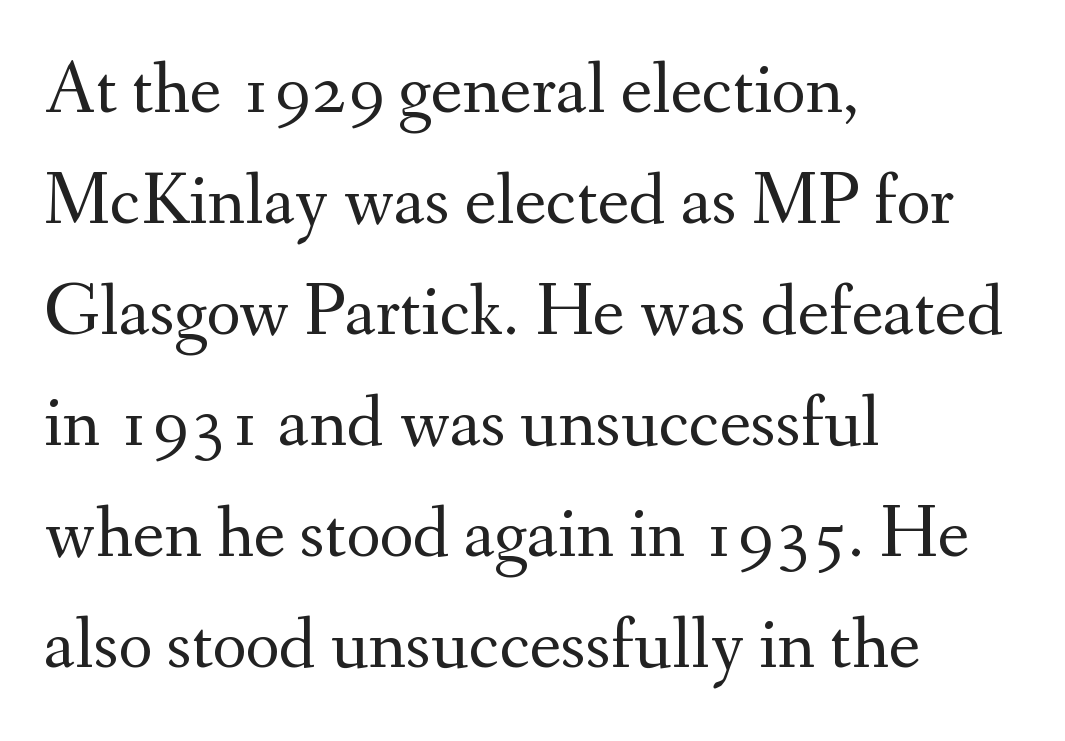
Q: Is the text bold? A: No.
Q: Is the text italic (slanted)? A: No, it is upright.
Q: Is the typeface a serif or a sans-serif typeface? A: Serif.
Q: Is the text underlined? A: No.
Q: How is the paragraph aligned? A: Left-aligned.
Q: Is the spacing between letters normal or unusually wide? A: Normal.
Q: Is the spacing between lines tight, normal or loose? A: Normal.
Q: Width (condensed, normal, or wide)? A: Normal.
Q: Stroke contrast? A: Medium.
Q: x-height? A: Small.
Q: Monospaced? A: No.
